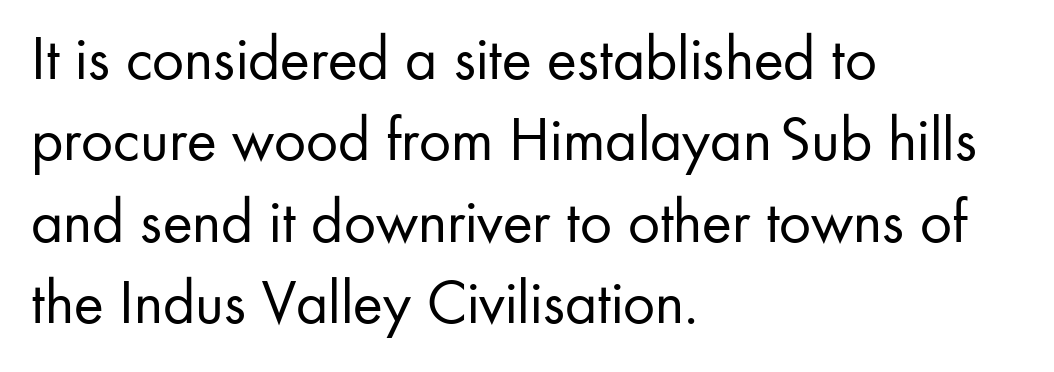
Stroke terminals: plain, sans-serif. Letters have the restrained weight of plain body copy at most. Where is the straight margin? On the left. A typesetter would call this proportional, since set widths differ per character.
